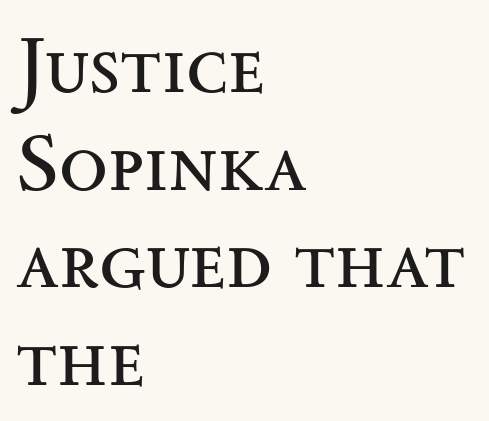
Serif or sans? Serif — the stroke terminals have little feet. Proportional: the letters do not fall into vertical columns. Notice how the stems are strictly vertical — no italics here. All the whitespace from short lines collects on the right. The zone under the glyphs is completely vacant. Stem width sits at or under what a default text font uses.
